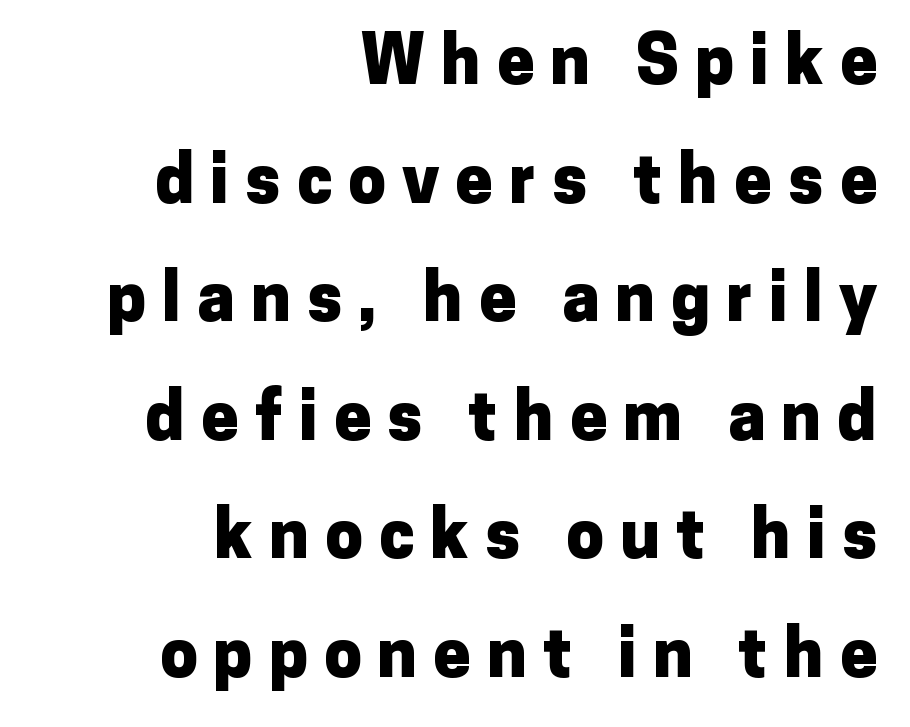
Q: Is the text bold? A: Yes.
Q: Is the text italic (slanted)? A: No, it is upright.
Q: Is the typeface a serif or a sans-serif typeface? A: Sans-serif.
Q: Is the text underlined? A: No.
Q: How is the paragraph aligned? A: Right-aligned.
Q: Is the spacing between letters normal or unusually wide? A: Unusually wide.
Q: Width (condensed, normal, or wide)? A: Normal.
Q: Stroke contrast? A: Low.
Q: x-height? A: Medium.
Q: Monospaced? A: No.
